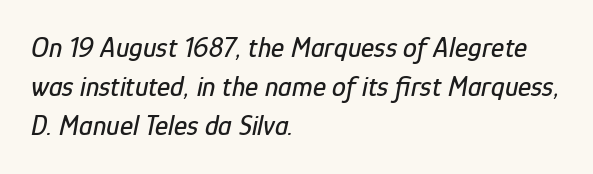
Q: Is the text italic (slanted)? A: Yes, it leans right by about 12 degrees.
Q: Is the text underlined? A: No.
Q: How is the paragraph aligned? A: Left-aligned.
Q: Is the spacing between letters normal or unusually wide? A: Normal.
Q: Is the spacing between lines tight, normal or loose? A: Normal.
Q: Width (condensed, normal, or wide)? A: Condensed.
Q: Stroke contrast? A: Low.
Q: x-height? A: Medium.
Q: Monospaced? A: No.
